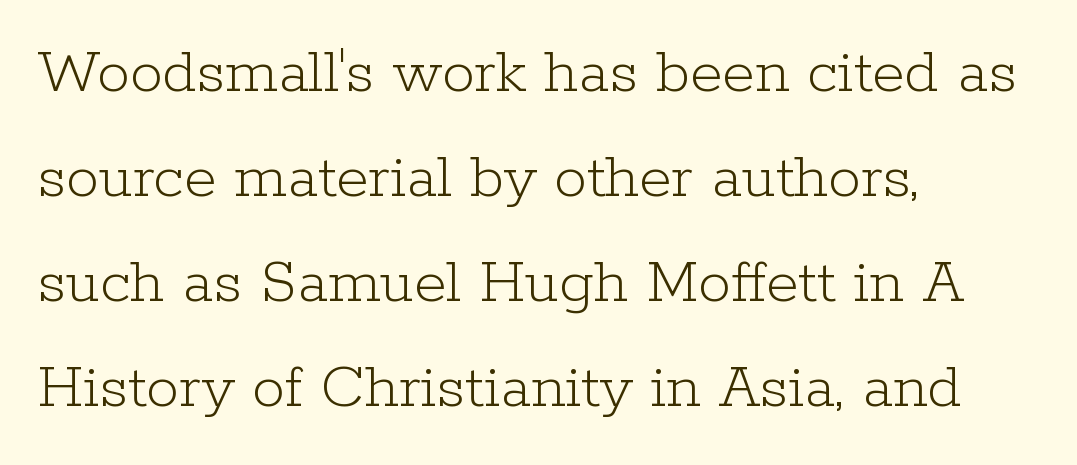
The image shows 66 px light serif type, upright; set left-aligned, normal line spacing (1.59x), normal letter spacing, not underlined; low stroke contrast and a medium x-height.
